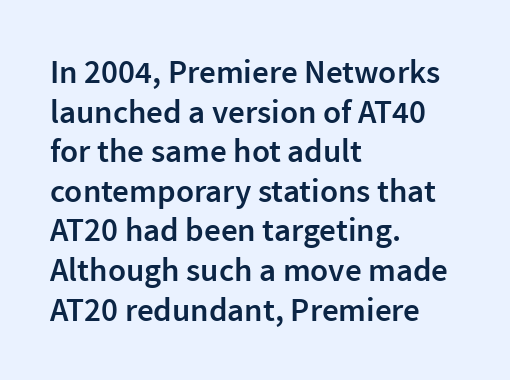
Q: Is the text bold? A: Semi-bold.
Q: Is the text italic (slanted)? A: No, it is upright.
Q: Is the typeface a serif or a sans-serif typeface? A: Sans-serif.
Q: Is the text underlined? A: No.
Q: How is the paragraph aligned? A: Left-aligned.
Q: Is the spacing between letters normal or unusually wide? A: Normal.
Q: Width (condensed, normal, or wide)? A: Normal.
Q: x-height? A: Medium.
Q: Monospaced? A: No.
